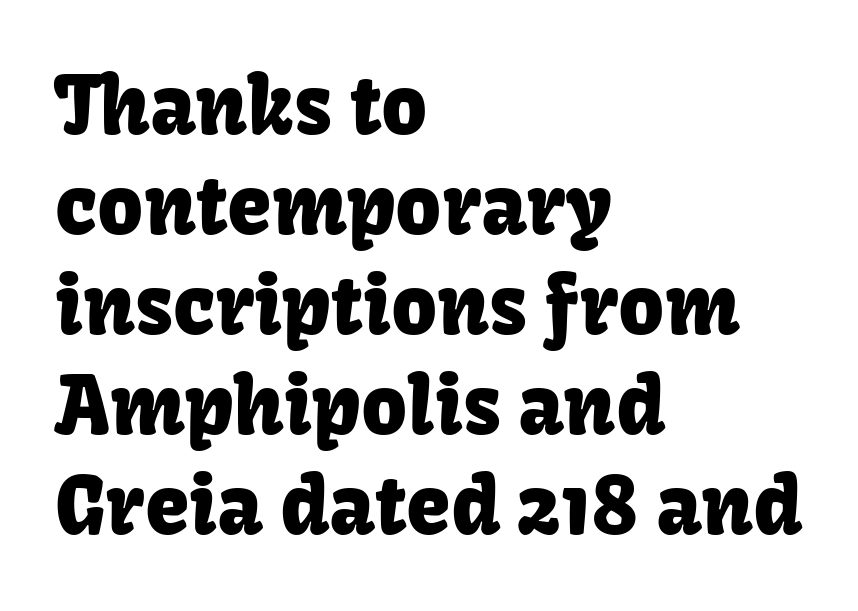
The image shows 80 px sans-serif type, upright; set left-aligned, normal line spacing (1.25x), normal letter spacing, not underlined; low stroke contrast and a medium x-height.
